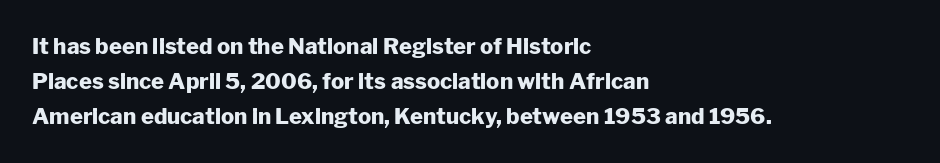
Q: Is the text bold? A: Yes.
Q: Is the text italic (slanted)? A: No, it is upright.
Q: Is the text underlined? A: No.
Q: How is the paragraph aligned? A: Left-aligned.
Q: Is the spacing between letters normal or unusually wide? A: Normal.
Q: Is the spacing between lines tight, normal or loose? A: Normal.
